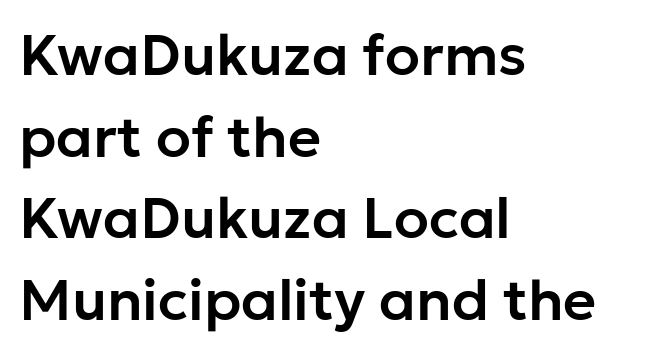
{"serif": "no", "italic": "no", "width": "normal", "stroke_contrast": "low", "x_height": "medium", "monospaced": "no", "underline": "no", "align": "left", "line_spacing": "normal", "line_spacing_ratio": 1.43, "letter_spacing": "normal", "letter_spacing_em": 0.0, "glyph_px": 57}
